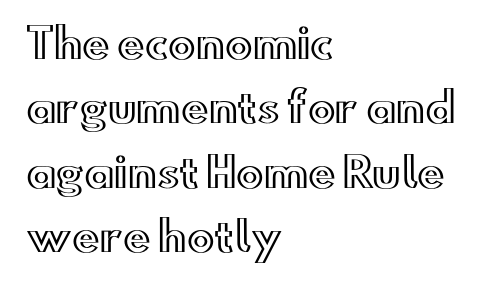
Q: Is the text italic (slanted)? A: No, it is upright.
Q: Is the text underlined? A: No.
Q: How is the paragraph aligned? A: Left-aligned.
Q: Is the spacing between letters normal or unusually wide? A: Normal.
Q: Is the spacing between lines tight, normal or loose? A: Normal.
Q: Width (condensed, normal, or wide)? A: Wide.
Q: x-height? A: Small.
Q: Monospaced? A: No.
